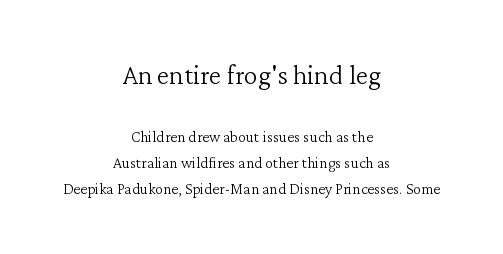
Q: Is the text bold? A: No.
Q: Is the text italic (slanted)? A: No, it is upright.
Q: Is the typeface a serif or a sans-serif typeface? A: Serif.
Q: Is the text underlined? A: No.
Q: How is the paragraph aligned? A: Centered.
Q: Is the spacing between letters normal or unusually wide? A: Normal.
Q: Is the spacing between lines tight, normal or loose? A: Normal.
Q: Which block of text is set in a larger size, the first (top) or the second (bottom)? A: The first (top) one.
Q: Width (condensed, normal, or wide)? A: Normal.
Q: Stroke contrast? A: Low.
Q: x-height? A: Medium.
Q: Monospaced? A: No.
